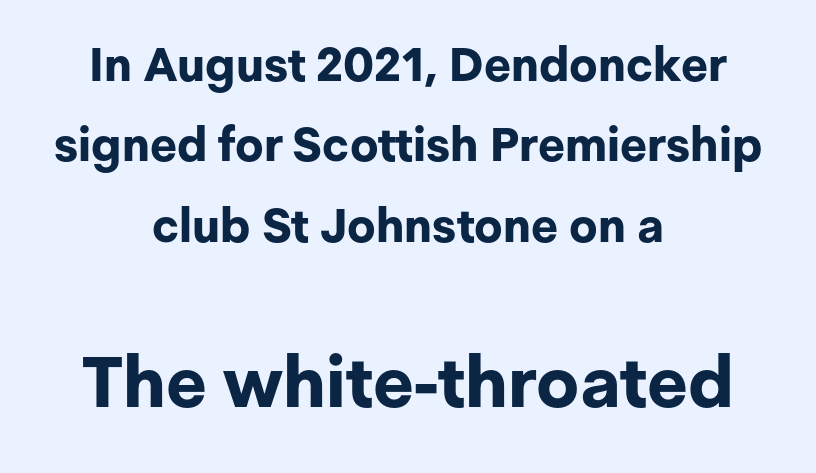
The text was rendered using a sans face with plain stroke endings. Vertical strokes here are truly vertical. Check the space under the baseline: it is left empty. The setting favours the middle, as headings and verse often do. Proportional: the letters do not fall into vertical columns.
